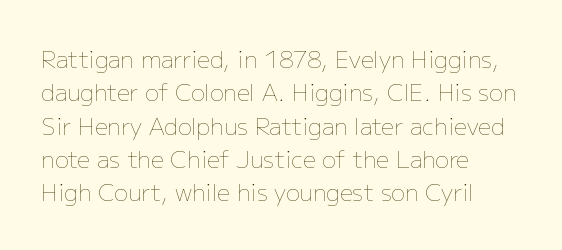
How would I describe the line gaps? Plain and ordinary. Just letters on the line, the space beneath them empty. Alignment: flush left. In terms of posture, this sample is upright.
